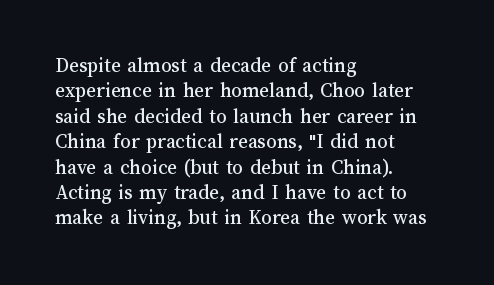
Short and long lines alike share a common starting point at left. Letters rest on an invisible, unmarked baseline. No extra tracking has been applied to these lines. Is there any slant? The stems are plumb.
